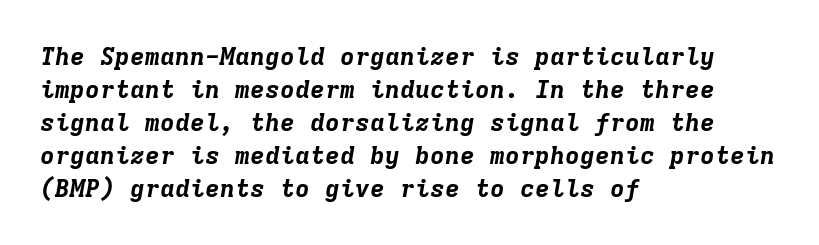
Q: Is the text bold? A: Yes.
Q: Is the text italic (slanted)? A: Yes, it leans right by about 9 degrees.
Q: Is the text underlined? A: No.
Q: How is the paragraph aligned? A: Left-aligned.
Q: Is the spacing between letters normal or unusually wide? A: Normal.
Q: Is the spacing between lines tight, normal or loose? A: Normal.
